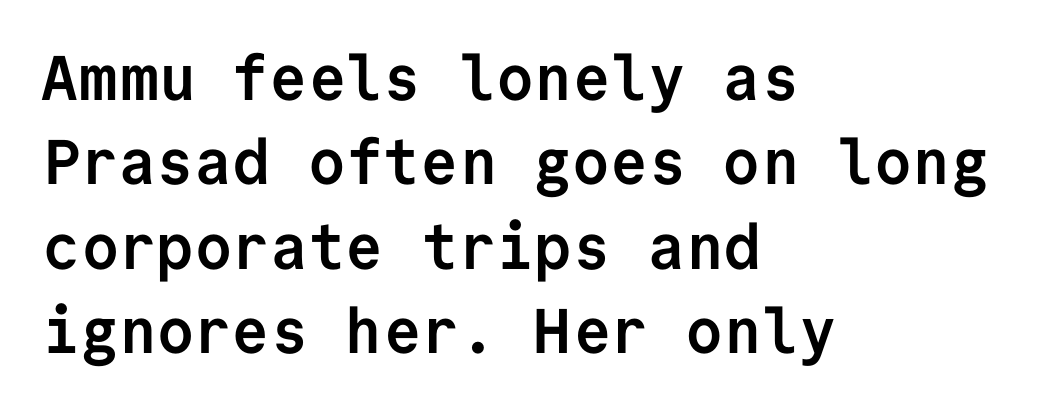
Q: Is the text bold? A: Yes.
Q: Is the text italic (slanted)? A: No, it is upright.
Q: Is the typeface a serif or a sans-serif typeface? A: Sans-serif.
Q: Is the text underlined? A: No.
Q: How is the paragraph aligned? A: Left-aligned.
Q: Is the spacing between letters normal or unusually wide? A: Normal.
Q: Is the spacing between lines tight, normal or loose? A: Normal.
Q: Width (condensed, normal, or wide)? A: Normal.
Q: Stroke contrast? A: Low.
Q: x-height? A: Medium.
Q: Monospaced? A: Yes.
